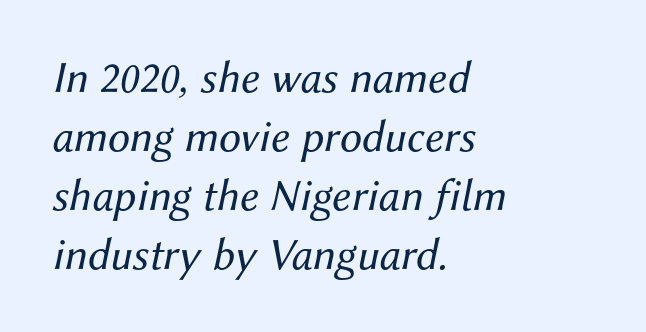
The image shows 45 px regular-weight type, italic (leaning right); set left-aligned, normal line spacing (1.31x), normal letter spacing, not underlined; medium stroke contrast and a medium x-height.
